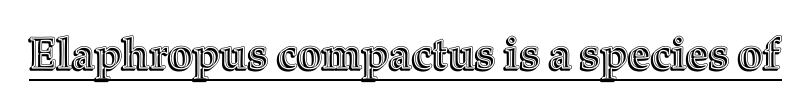
Ordinary non-slanted type is in use. The passage shown is typed in a proportional face where columns would drift. The lettering is marked with a stroke running underneath it. Between one letter and the next there's only the usual sliver of space.
